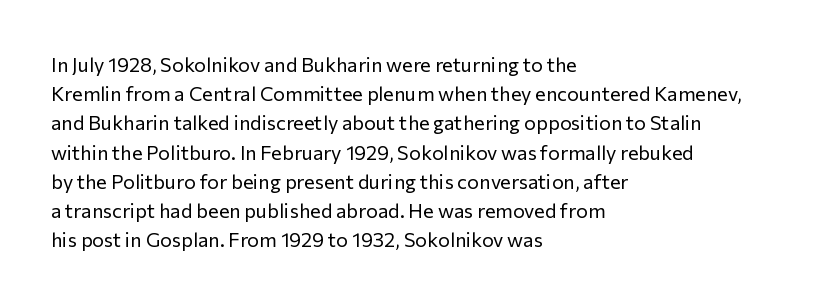
The image shows 20 px text type, upright; set left-aligned, normal line spacing (1.46x), normal letter spacing, not underlined.
